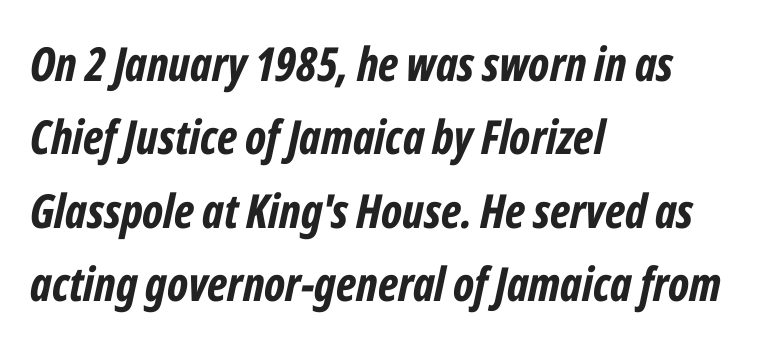
The image shows 47 px bold, condensed type, italic (leaning right); set left-aligned, normal line spacing (1.56x), normal letter spacing, not underlined; low stroke contrast and a medium x-height.
